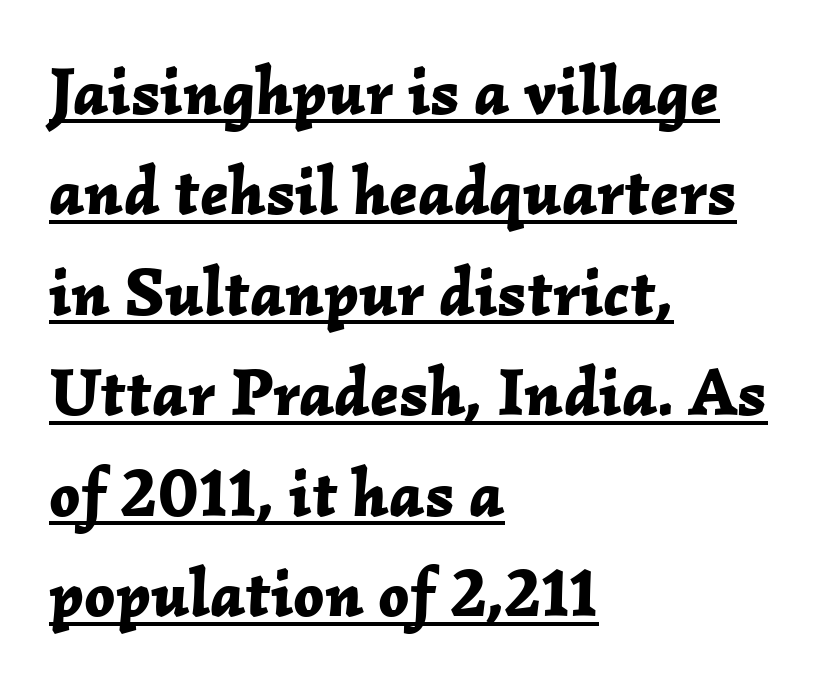
The image shows 67 px bold type, italic (leaning right); set left-aligned, normal line spacing (1.5x), normal letter spacing, underlined; low stroke contrast and a medium x-height.
